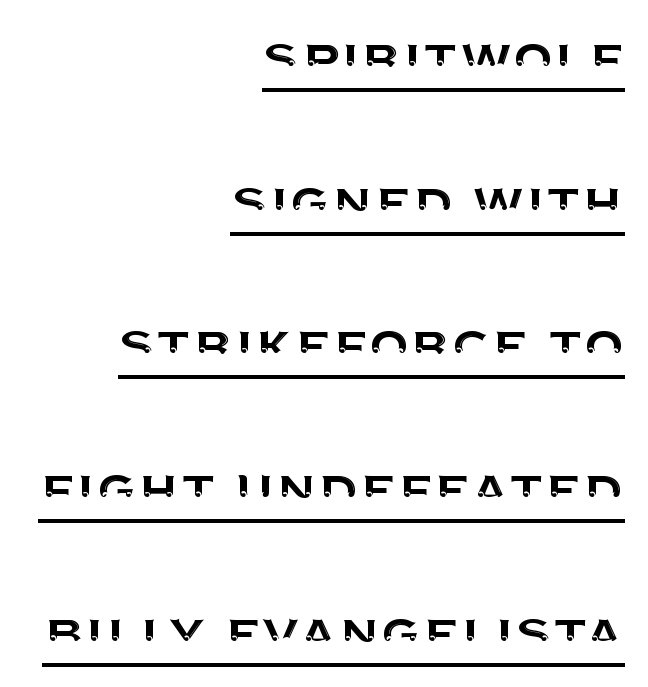
The lines are spread far apart with generous leading. The rendering shows plain stroke endings on the letterforms — a sans-serif design. Compared with a flush-left layout, this one pins lines to the opposite, right side. Posture: upright roman. Is this a fixed-width face? No — the glyphs have proportional, varying widths.
